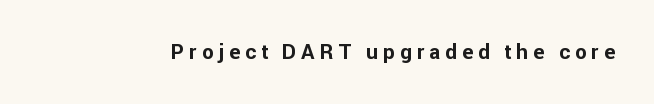
Q: Is the text bold? A: Yes.
Q: Is the text italic (slanted)? A: No, it is upright.
Q: Is the text underlined? A: No.
Q: Is the spacing between letters normal or unusually wide? A: Unusually wide.
